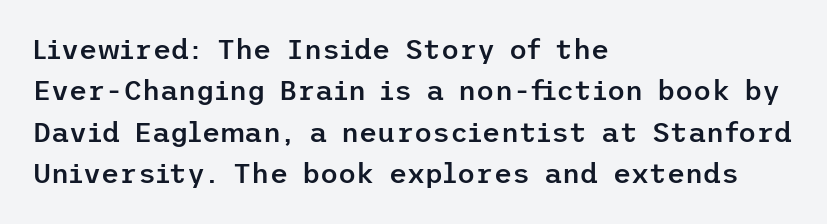
The image shows 28 px semibold sans-serif type, upright; set left-aligned, normal line spacing (1.48x), normal letter spacing, not underlined; low stroke contrast and a medium x-height.
